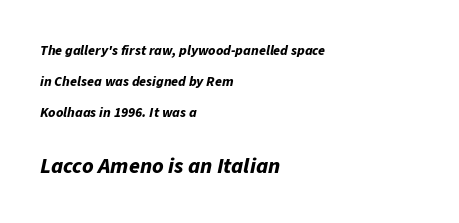
Q: Is the text bold? A: Yes.
Q: Is the text italic (slanted)? A: Yes, it leans right by about 11 degrees.
Q: Is the text underlined? A: No.
Q: How is the paragraph aligned? A: Left-aligned.
Q: Is the spacing between letters normal or unusually wide? A: Normal.
Q: Is the spacing between lines tight, normal or loose? A: Loose.
Q: Which block of text is set in a larger size, the first (top) or the second (bottom)? A: The second (bottom) one.
